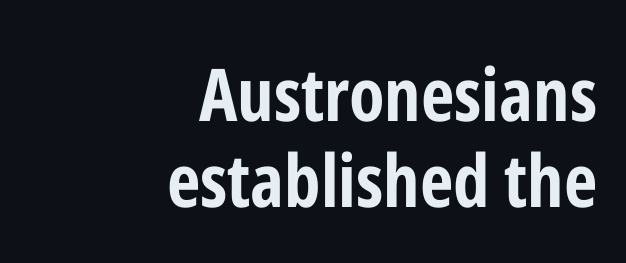
{"serif": "no", "italic": "no", "bold": "yes", "weight": "bold", "width": "condensed", "stroke_contrast": "low", "x_height": "medium", "monospaced": "no", "underline": "no", "align": "right", "line_spacing_ratio": 1.18, "letter_spacing": "normal", "letter_spacing_em": 0.0, "glyph_px": 73}
